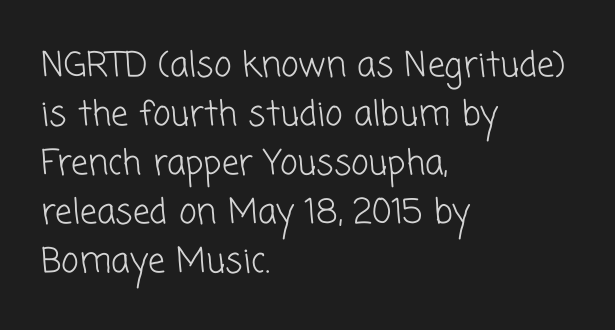
{"serif": "no", "bold": "no", "weight": "light", "width": "normal", "stroke_contrast": "low", "x_height": "medium", "monospaced": "no", "underline": "no", "align": "left", "line_spacing": "normal", "line_spacing_ratio": 1.44, "letter_spacing": "normal", "letter_spacing_em": 0.0, "glyph_px": 34}
